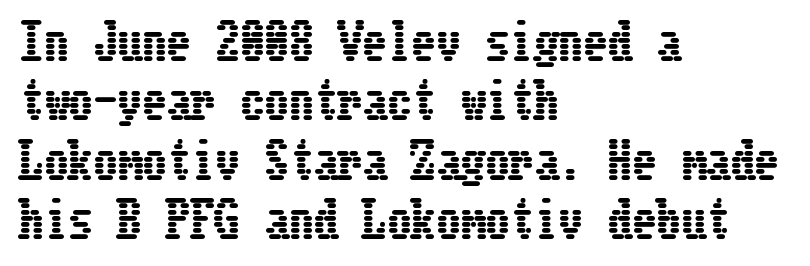
Caption: multi-line text, flush left, ragged right. A typesetter would call this zero additional tracking. In terms of posture, this sample is upright. Underline: absent.
